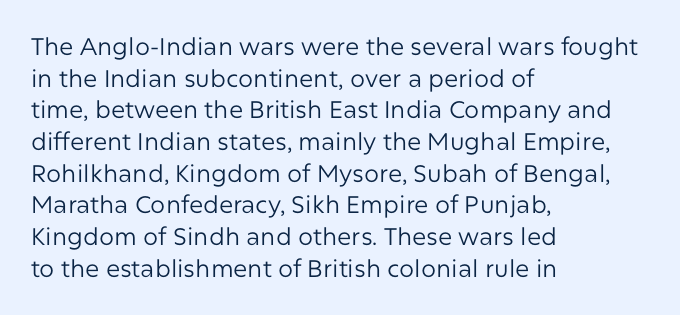
The image shows 24 px text type, upright; set left-aligned, normal line spacing (1.32x), normal letter spacing, not underlined.
